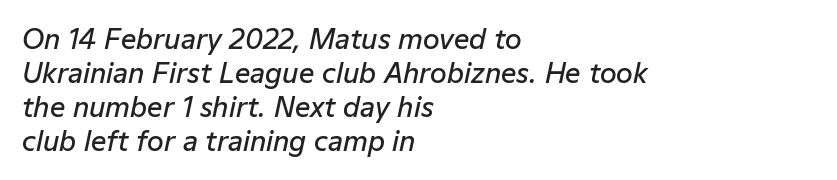
The image shows 27 px text type, italic (leaning right); set left-aligned, normal line spacing (1.26x), normal letter spacing, not underlined.
